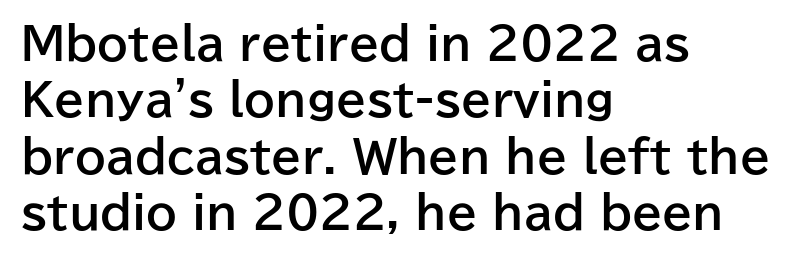
The image shows 44 px bold sans-serif type, upright; set left-aligned, normal line spacing (1.28x), normal letter spacing, not underlined; low stroke contrast and a medium x-height.
